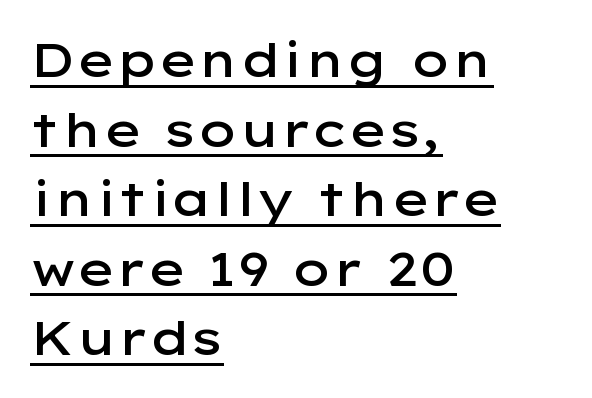
Does the lettering tilt? It doesn't — this is upright. Its strokes are somewhat broadened, the hallmark of semibold type. Is there much room between lines? A standard amount, neither cramped nor airy. This rendering leaves character spacing at its baseline value. Note the varied advance widths — an 'i' is clearly narrower than an 'm'.
